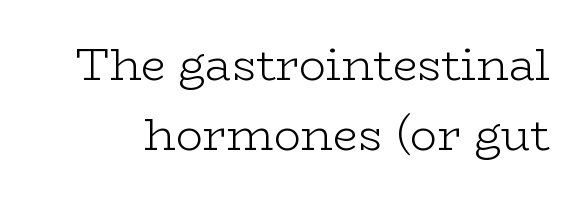
Q: Is the text bold? A: No.
Q: Is the text italic (slanted)? A: No, it is upright.
Q: Is the typeface a serif or a sans-serif typeface? A: Serif.
Q: Is the text underlined? A: No.
Q: Is the spacing between letters normal or unusually wide? A: Normal.
Q: Is the spacing between lines tight, normal or loose? A: Normal.
Q: Width (condensed, normal, or wide)? A: Wide.
Q: Stroke contrast? A: Low.
Q: x-height? A: Medium.
Q: Monospaced? A: No.
